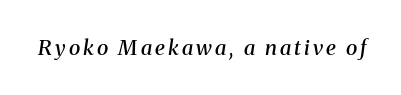
The image shows 21 px text type, italic (leaning right); set not underlined.
